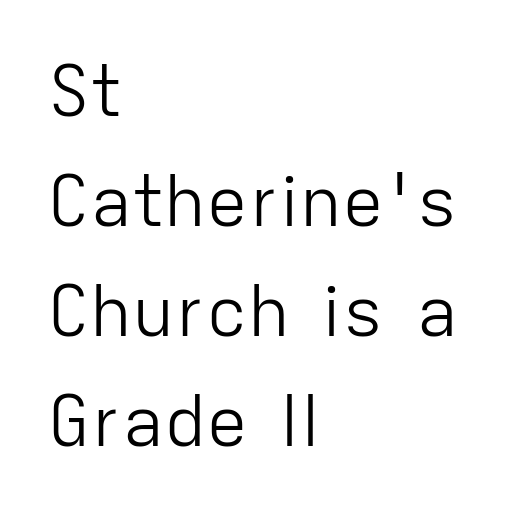
The image shows 70 px light sans-serif type, upright; set left-aligned, normal line spacing (1.57x), normal letter spacing, not underlined; low stroke contrast and a medium x-height.
